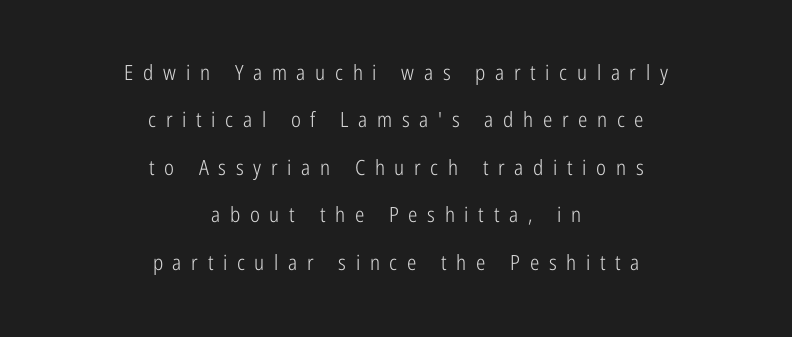
{"italic": "no", "bold": "no", "underline": "no", "align": "center", "line_spacing": "loose", "line_spacing_ratio": 2.26, "letter_spacing": "wide", "letter_spacing_em": 0.46, "glyph_px": 21}
